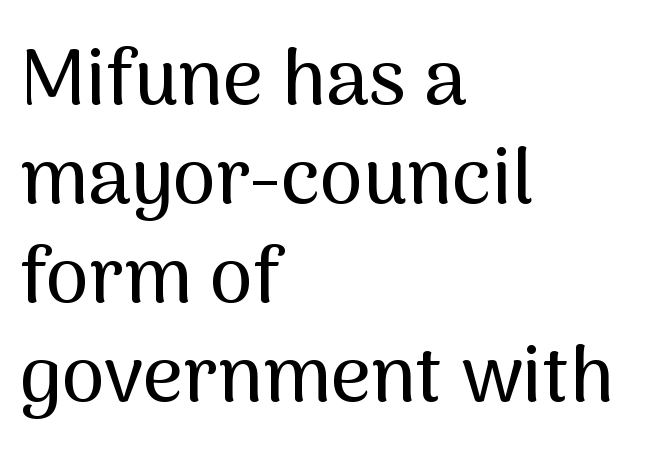
{"serif": "no", "italic": "no", "width": "normal", "stroke_contrast": "medium", "x_height": "medium", "monospaced": "no", "underline": "no", "align": "left", "line_spacing": "normal", "line_spacing_ratio": 1.27, "letter_spacing": "normal", "letter_spacing_em": 0.0, "glyph_px": 78}
